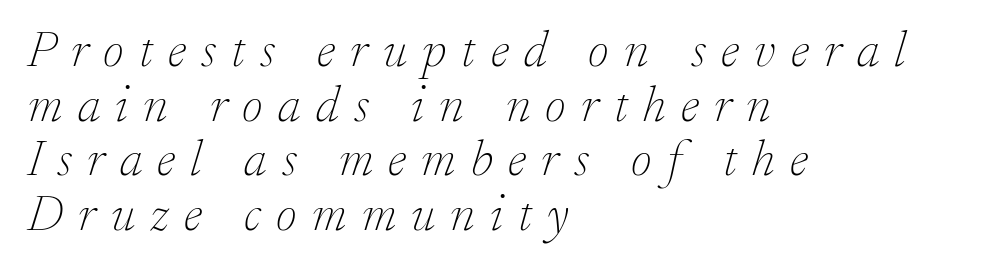
{"serif": "yes", "italic": "yes", "lean": "right", "slant_degrees": 17, "bold": "no", "weight": "thin", "width": "normal", "stroke_contrast": "low", "x_height": "small", "monospaced": "no", "underline": "no", "align": "left", "line_spacing": "tight", "line_spacing_ratio": 1.07, "letter_spacing": "wide", "letter_spacing_em": 0.3, "glyph_px": 51}
